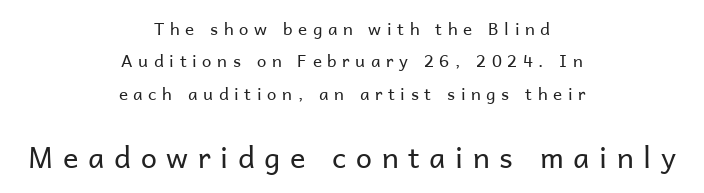
{"serif": "no", "italic": "no", "bold": "no", "weight": "regular", "width": "normal", "stroke_contrast": "low", "x_height": "medium", "monospaced": "no", "underline": "no", "align": "center", "line_spacing": "loose", "line_spacing_ratio": 1.91, "letter_spacing": "wide", "letter_spacing_em": 0.33, "larger_block": "second", "size_ratio": 1.71, "glyph_px": 29}
